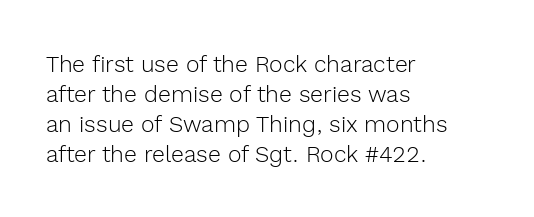
Teacher's note: observe the even left margin — that is flush-left alignment. Does extra space separate the letters? No, they use regular spacing. In terms of posture, this sample is upright. The glyphs are unaccompanied by any horizontal stroke below them. The lines sit at an ordinary, default distance from one another.
